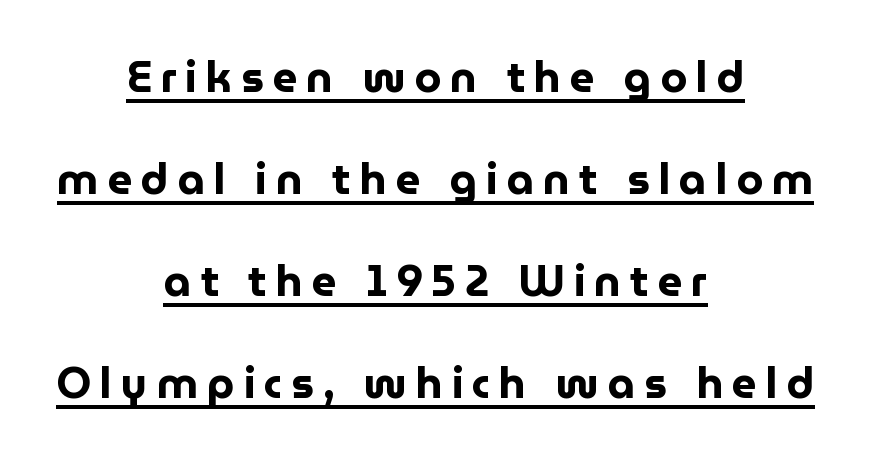
{"serif": "no", "italic": "no", "bold": "yes", "weight": "bold", "width": "normal", "stroke_contrast": "low", "x_height": "medium", "monospaced": "no", "underline": "yes", "align": "center", "line_spacing": "loose", "line_spacing_ratio": 2.37, "letter_spacing": "wide", "letter_spacing_em": 0.21, "glyph_px": 43}
